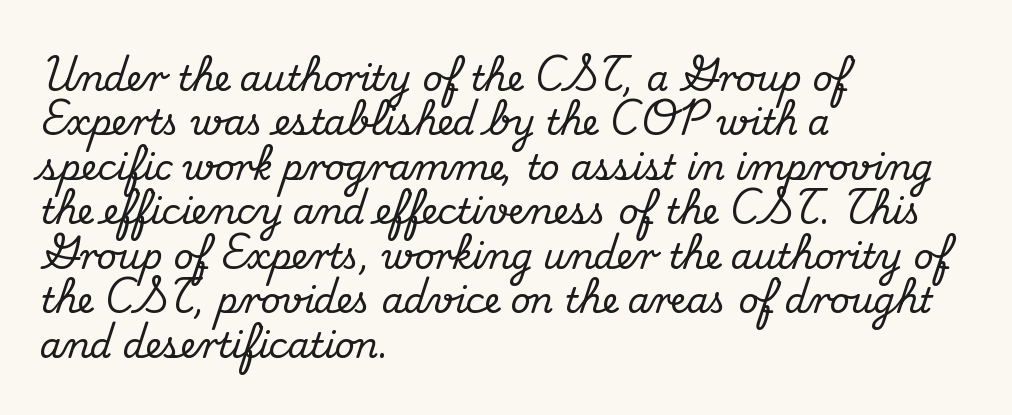
Q: Is the text italic (slanted)? A: Yes.
Q: Is the typeface a serif or a sans-serif typeface? A: Serif.
Q: Is the text underlined? A: No.
Q: How is the paragraph aligned? A: Left-aligned.
Q: Is the spacing between letters normal or unusually wide? A: Normal.
Q: Is the spacing between lines tight, normal or loose? A: Normal.
Q: Width (condensed, normal, or wide)? A: Normal.
Q: Stroke contrast? A: Medium.
Q: x-height? A: Small.
Q: Monospaced? A: No.
